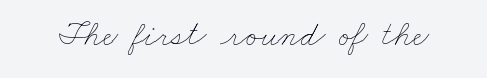
The image shows 35 px thin, wide type; set normal letter spacing, not underlined; low stroke contrast and a small x-height.
